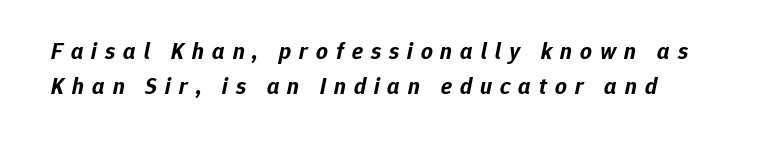
Q: Is the text bold? A: Yes.
Q: Is the text italic (slanted)? A: Yes, it leans right by about 12 degrees.
Q: Is the text underlined? A: No.
Q: Is the spacing between letters normal or unusually wide? A: Unusually wide.
Q: Is the spacing between lines tight, normal or loose? A: Normal.
